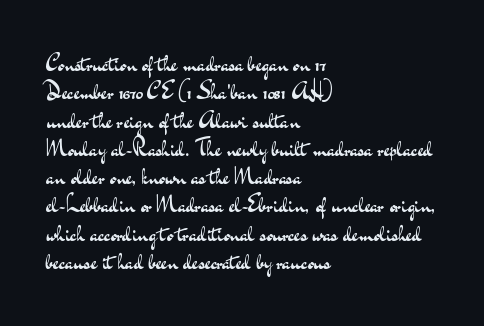
The image shows 23 px text type; set left-aligned, line spacing 1.23x, normal letter spacing, not underlined.
